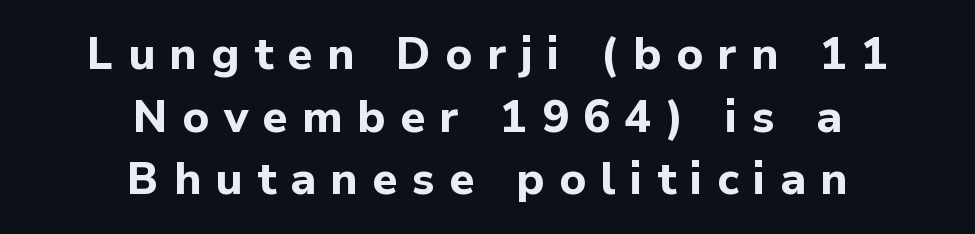
Q: Is the text bold? A: Yes.
Q: Is the text italic (slanted)? A: No, it is upright.
Q: Is the typeface a serif or a sans-serif typeface? A: Sans-serif.
Q: Is the text underlined? A: No.
Q: How is the paragraph aligned? A: Centered.
Q: Is the spacing between letters normal or unusually wide? A: Unusually wide.
Q: Is the spacing between lines tight, normal or loose? A: Normal.
Q: Width (condensed, normal, or wide)? A: Normal.
Q: Stroke contrast? A: Low.
Q: x-height? A: Medium.
Q: Monospaced? A: No.
